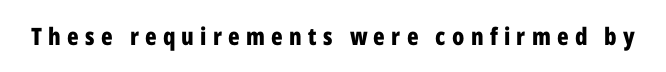
Q: Is the text bold? A: Yes.
Q: Is the text italic (slanted)? A: No, it is upright.
Q: Is the text underlined? A: No.
Q: Is the spacing between letters normal or unusually wide? A: Unusually wide.
